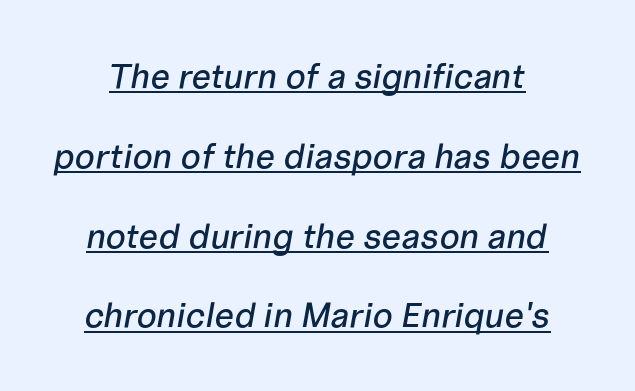
{"italic": "yes", "lean": "right", "slant_degrees": 10, "width": "normal", "stroke_contrast": "low", "x_height": "medium", "monospaced": "no", "underline": "yes", "line_spacing": "loose", "line_spacing_ratio": 2.28, "letter_spacing": "normal", "letter_spacing_em": 0.0, "glyph_px": 35}
